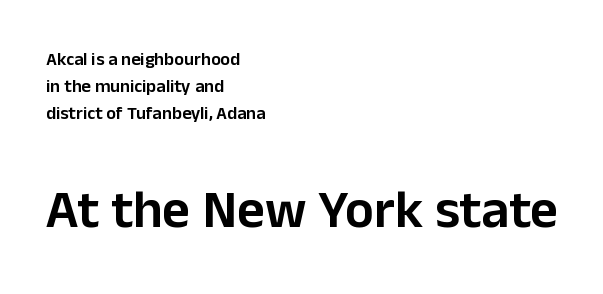
The emphasis by scale lands on block number two, below. Bold? Not quite — semibold, heavier than regular but stopping short. All the whitespace from short lines collects on the right. Serif or sans? Sans — the stroke terminals are bare. Observe the ordinary spacing: letters are neighbours, not strangers. Notice how descenders clear the ascenders below comfortably — that's standard leading.
